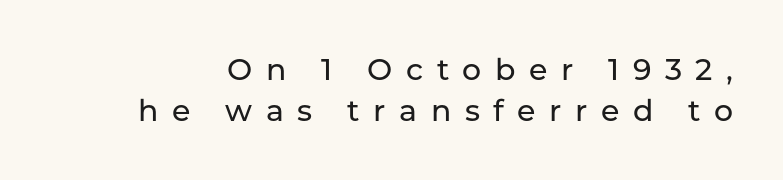
The image shows 30 px sans-serif type, upright; set normal line spacing (1.38x), unusually wide letter spacing (+0.45 em), not underlined; low stroke contrast and a medium x-height.
